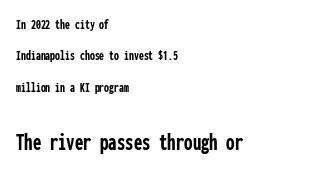
Q: Is the text bold? A: Yes.
Q: Is the text italic (slanted)? A: No, it is upright.
Q: Is the text underlined? A: No.
Q: How is the paragraph aligned? A: Left-aligned.
Q: Is the spacing between letters normal or unusually wide? A: Normal.
Q: Is the spacing between lines tight, normal or loose? A: Loose.
Q: Which block of text is set in a larger size, the first (top) or the second (bottom)? A: The second (bottom) one.
